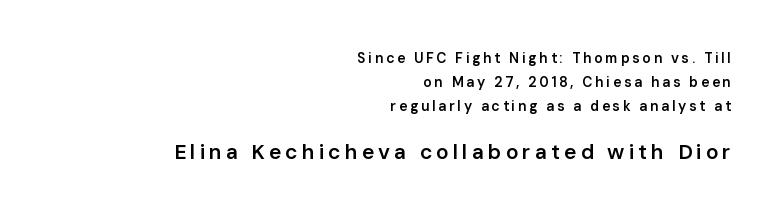
{"italic": "no", "bold": "semi", "underline": "no", "align": "right", "line_spacing_ratio": 1.73, "larger_block": "second", "size_ratio": 1.5, "glyph_px": 21}
